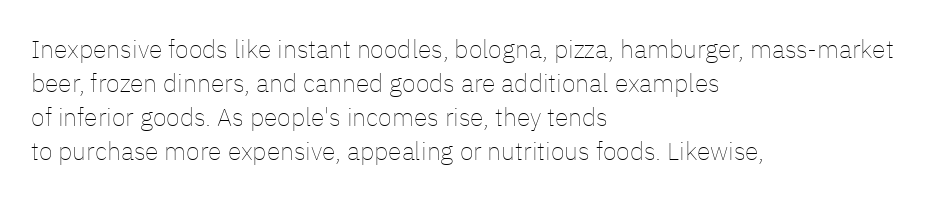
Q: Is the text bold? A: No.
Q: Is the text italic (slanted)? A: No, it is upright.
Q: Is the text underlined? A: No.
Q: How is the paragraph aligned? A: Left-aligned.
Q: Is the spacing between letters normal or unusually wide? A: Normal.
Q: Is the spacing between lines tight, normal or loose? A: Normal.
